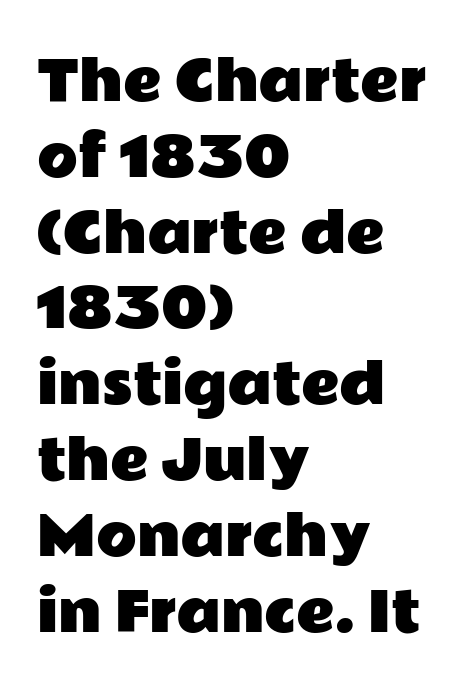
Q: Is the text italic (slanted)? A: No, it is upright.
Q: Is the typeface a serif or a sans-serif typeface? A: Sans-serif.
Q: Is the text underlined? A: No.
Q: How is the paragraph aligned? A: Left-aligned.
Q: Is the spacing between letters normal or unusually wide? A: Normal.
Q: Is the spacing between lines tight, normal or loose? A: Normal.
Q: Width (condensed, normal, or wide)? A: Wide.
Q: Stroke contrast? A: Low.
Q: x-height? A: Medium.
Q: Monospaced? A: No.
